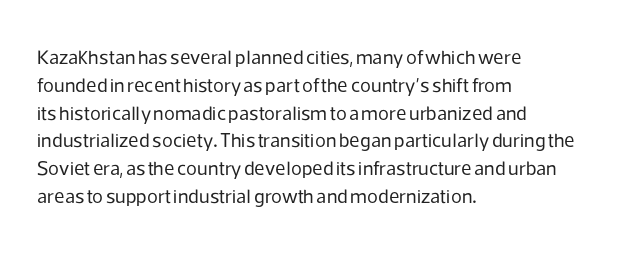
Q: Is the text bold? A: No.
Q: Is the text italic (slanted)? A: No, it is upright.
Q: Is the text underlined? A: No.
Q: How is the paragraph aligned? A: Left-aligned.
Q: Is the spacing between letters normal or unusually wide? A: Normal.
Q: Is the spacing between lines tight, normal or loose? A: Normal.
